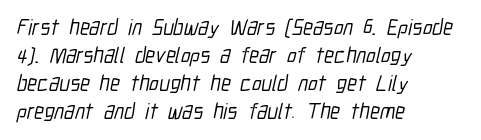
The lines sit at an ordinary, default distance from one another. Alignment: flush left. The tracking reads as untouched default to a designer's eye. The area under the type is left untouched.
